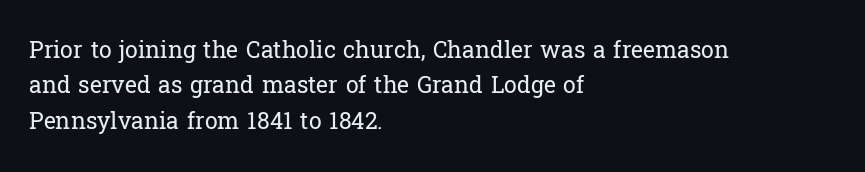
{"italic": "no", "bold": "no", "underline": "no", "align": "left", "line_spacing": "normal", "line_spacing_ratio": 1.54, "letter_spacing": "normal", "letter_spacing_em": 0.0, "glyph_px": 23}
